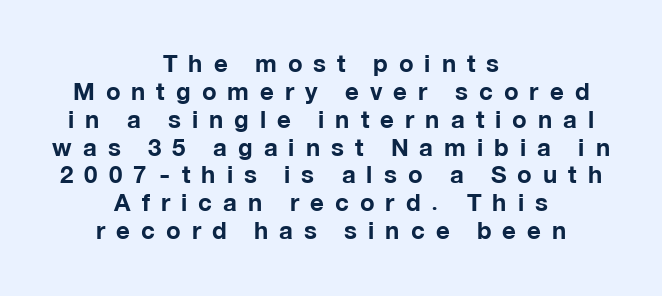
This is the regular roman posture of the typeface. You could only call the tracking loose — the letters float apart. Is the type bold? Yes — the strokes are clearly thick and heavy. The lines in this sample share a center point and differ in where they start and stop. Each row of text sits above clean, open space.
